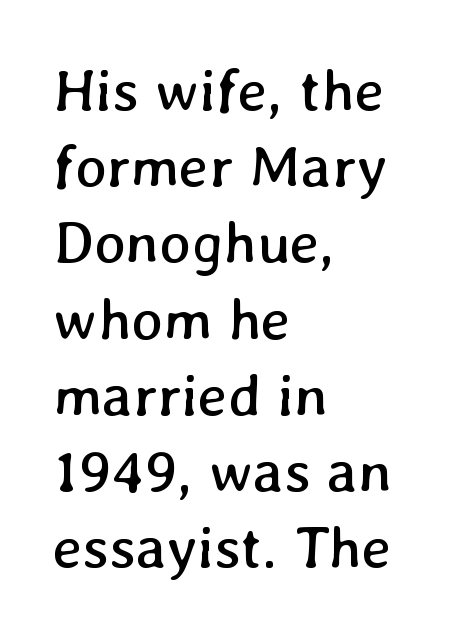
{"bold": "no", "weight": "regular", "width": "normal", "stroke_contrast": "low", "x_height": "medium", "monospaced": "no", "underline": "no", "align": "left", "line_spacing": "normal", "line_spacing_ratio": 1.27, "letter_spacing": "normal", "letter_spacing_em": 0.0, "glyph_px": 60}
